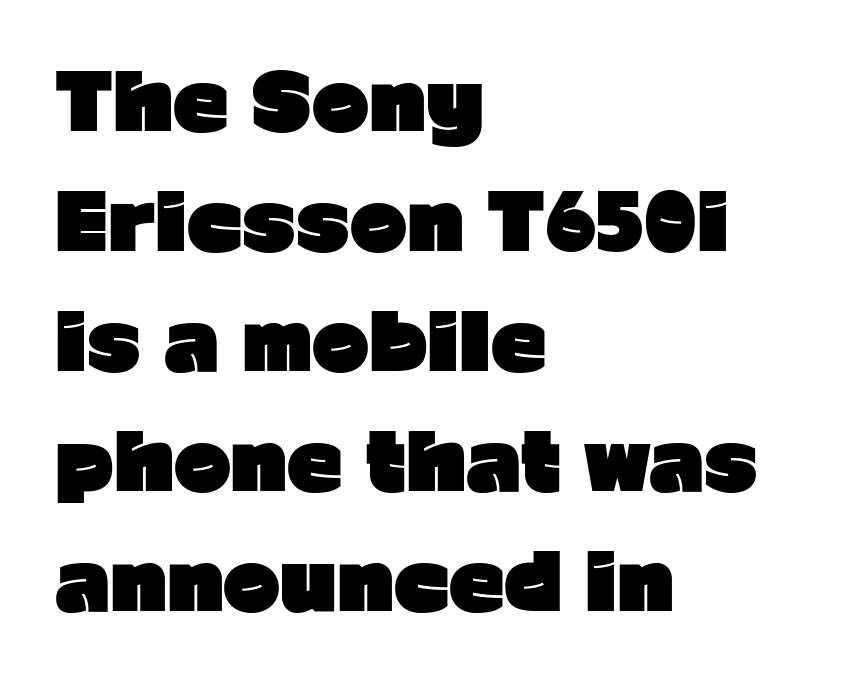
The image shows 77 px heavy sans-serif type, upright; set left-aligned, normal line spacing (1.56x), normal letter spacing, not underlined; low stroke contrast and a medium x-height.
